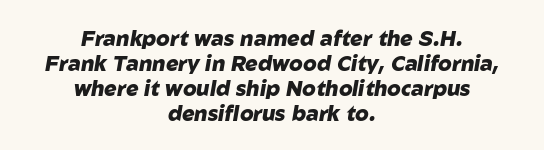
{"italic": "yes", "lean": "right", "slant_degrees": 10, "bold": "yes", "underline": "no", "align": "center", "line_spacing_ratio": 1.19, "letter_spacing": "normal", "letter_spacing_em": 0.0, "glyph_px": 21}
